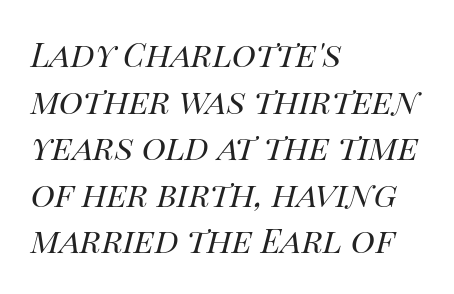
The area under the type is left untouched. No chunkiness to these letters — they're not bold. Spacing between characters is what you'd get straight out of the box. Think of a printed novel: that variable character pitch is what you see here.
